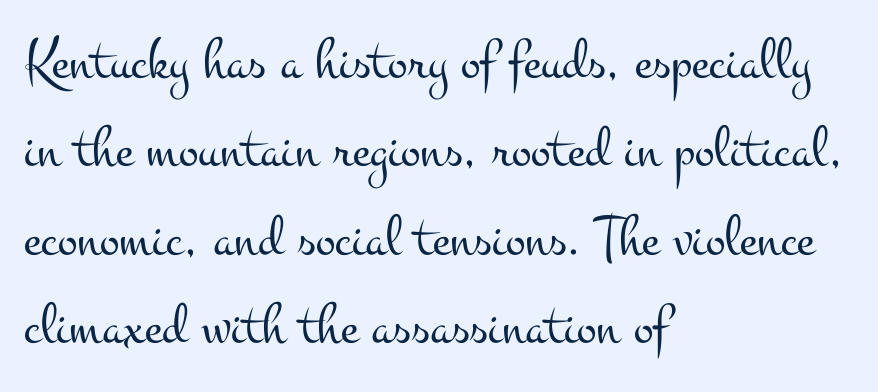
{"serif": "yes", "bold": "no", "weight": "light", "width": "wide", "stroke_contrast": "medium", "x_height": "small", "monospaced": "no", "underline": "no", "align": "left", "line_spacing": "normal", "line_spacing_ratio": 1.5, "letter_spacing": "normal", "letter_spacing_em": 0.0, "glyph_px": 59}
